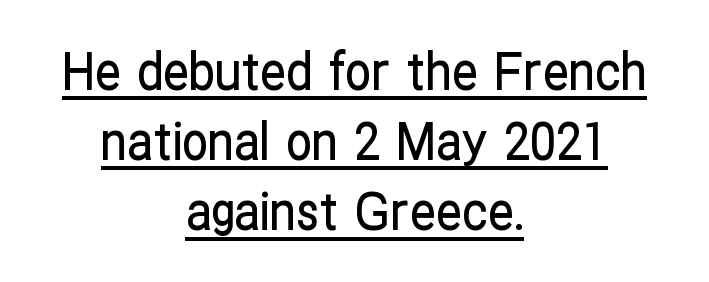
The image shows 52 px condensed sans-serif type, upright; set centered, normal line spacing (1.35x), normal letter spacing, underlined; low stroke contrast and a medium x-height.
